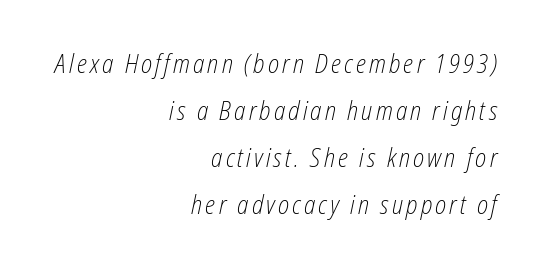
Glance below the letters and you will spot only blank space. Compared with a flush-left layout, this one pins lines to the opposite, right side. The typesetting does not lean heavy: it is not bold. Observe the lean: these are italic letterforms.
